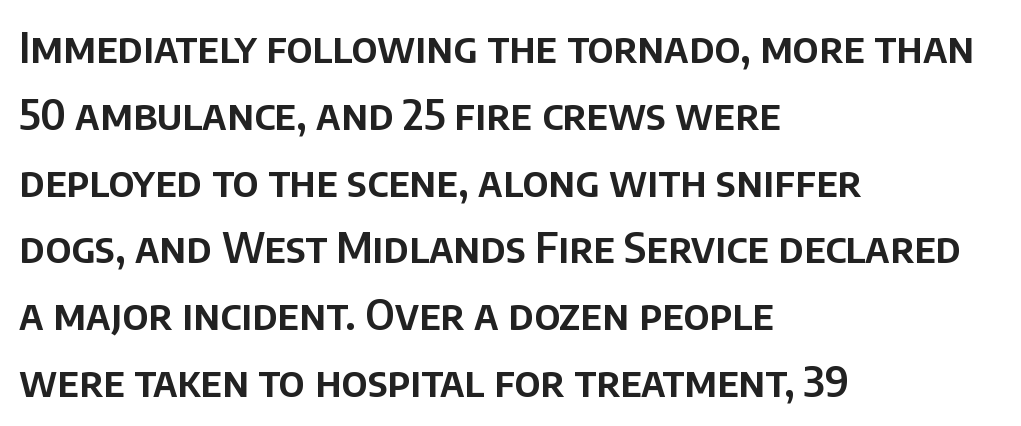
{"serif": "no", "italic": "no", "width": "normal", "stroke_contrast": "low", "x_height": "large", "monospaced": "no", "underline": "no", "align": "left", "line_spacing": "normal", "line_spacing_ratio": 1.59, "letter_spacing": "normal", "letter_spacing_em": 0.0, "glyph_px": 42}
